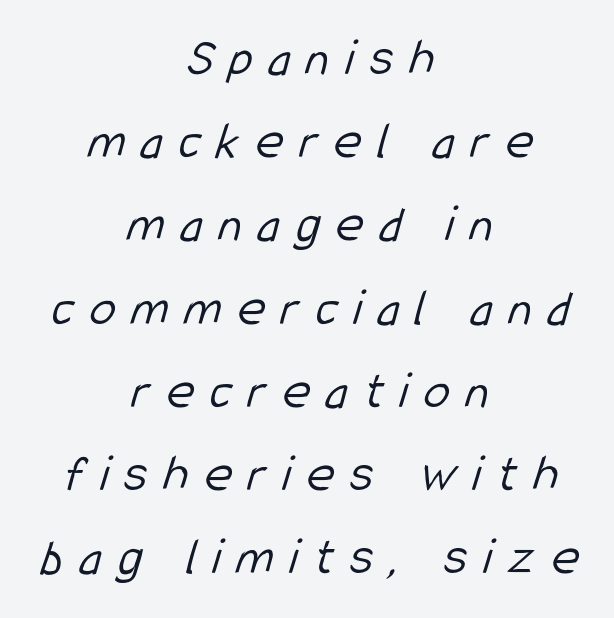
The lines sit at an ordinary, default distance from one another. Note the varied advance widths — an 'i' is clearly narrower than an 'm'. Where is the straight margin? There isn't one; the lines are centered. Someone cranked the tracking dial way up on this one. Heft: none added — not bold.
